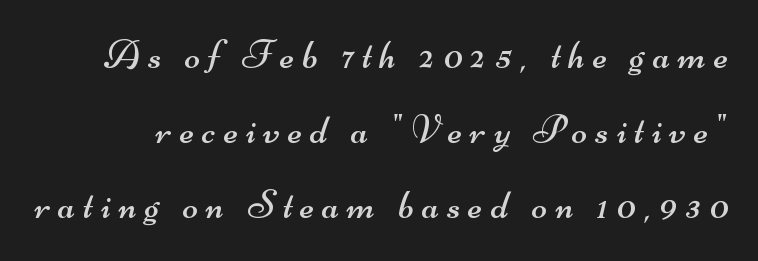
{"serif": "no", "bold": "no", "weight": "regular", "width": "wide", "stroke_contrast": "medium", "x_height": "small", "monospaced": "no", "underline": "no", "line_spacing_ratio": 1.83, "letter_spacing": "wide", "letter_spacing_em": 0.2, "glyph_px": 41}
